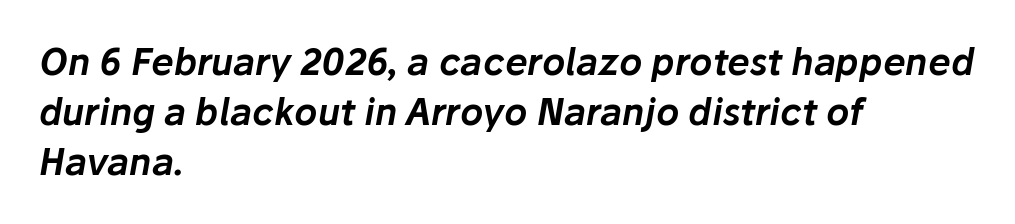
A clean baseline with only descenders dipping below it. This rendering leaves character spacing at its baseline value. The typography opts for an oblique posture over an upright one. Regular leading.
